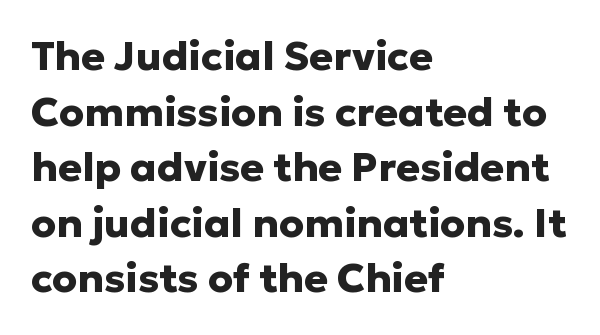
Q: Is the text bold? A: Yes.
Q: Is the text italic (slanted)? A: No, it is upright.
Q: Is the typeface a serif or a sans-serif typeface? A: Sans-serif.
Q: Is the text underlined? A: No.
Q: How is the paragraph aligned? A: Left-aligned.
Q: Is the spacing between letters normal or unusually wide? A: Normal.
Q: Is the spacing between lines tight, normal or loose? A: Normal.
Q: Width (condensed, normal, or wide)? A: Normal.
Q: Stroke contrast? A: Low.
Q: x-height? A: Medium.
Q: Monospaced? A: No.
